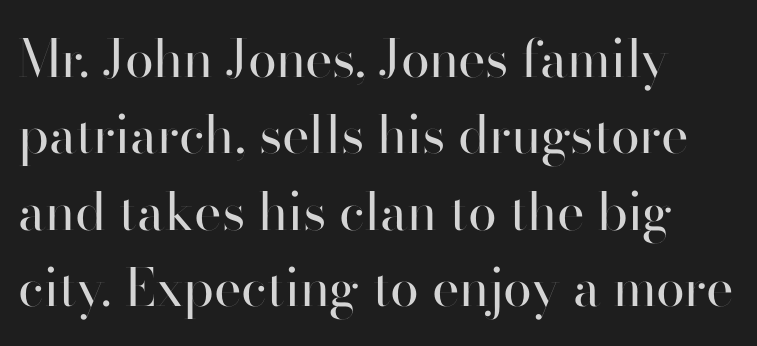
{"serif": "no", "italic": "no", "bold": "no", "weight": "regular", "width": "normal", "stroke_contrast": "high", "x_height": "small", "monospaced": "no", "underline": "no", "line_spacing": "normal", "line_spacing_ratio": 1.47, "letter_spacing": "normal", "letter_spacing_em": 0.0, "glyph_px": 52}
